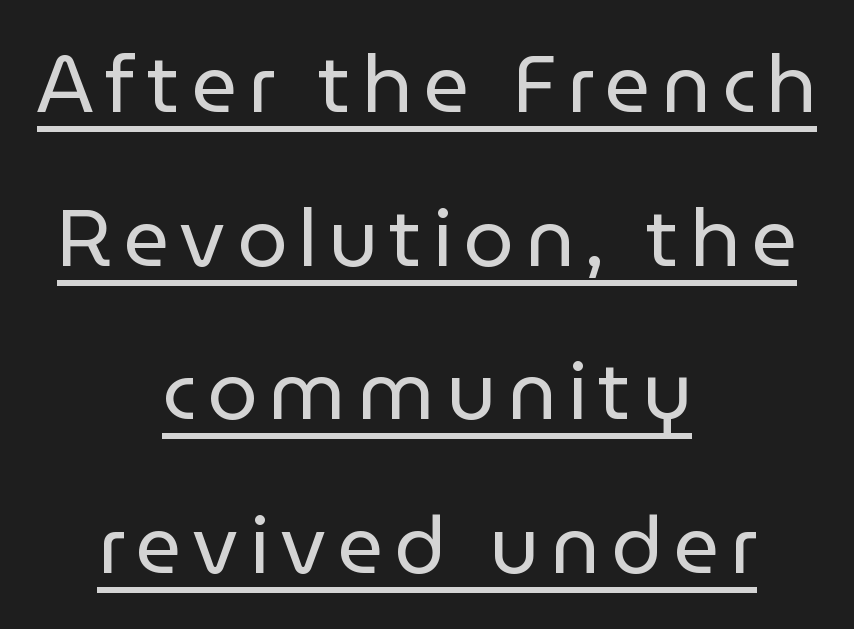
A centered setting, common on invitations and titles, is used for this passage. This is the regular roman posture of the typeface. Look at the bottom of the vertical strokes: they stop flat, with no serifs. On a weight scale, this lands at 450 or below. You could not count columns in this text — the font is proportionally spaced. Like a heading marked for emphasis, these lines bear an underscore.
